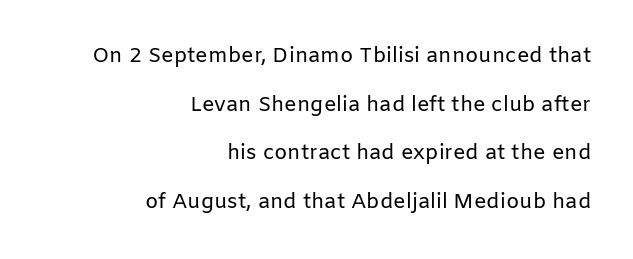
Q: Is the text bold? A: No.
Q: Is the text italic (slanted)? A: No, it is upright.
Q: Is the text underlined? A: No.
Q: How is the paragraph aligned? A: Right-aligned.
Q: Is the spacing between letters normal or unusually wide? A: Normal.
Q: Is the spacing between lines tight, normal or loose? A: Loose.
